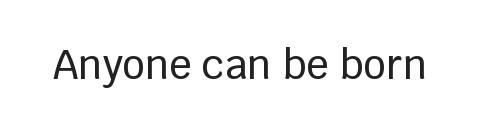
The image shows 40 px sans-serif type, upright; set normal letter spacing, not underlined; low stroke contrast and a large x-height.
